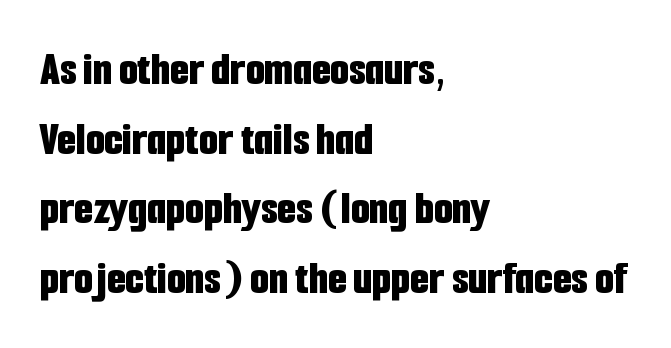
Q: Is the text bold? A: Yes.
Q: Is the text italic (slanted)? A: No, it is upright.
Q: Is the typeface a serif or a sans-serif typeface? A: Sans-serif.
Q: Is the text underlined? A: No.
Q: How is the paragraph aligned? A: Left-aligned.
Q: Is the spacing between letters normal or unusually wide? A: Normal.
Q: Is the spacing between lines tight, normal or loose? A: Normal.
Q: Width (condensed, normal, or wide)? A: Condensed.
Q: Stroke contrast? A: Low.
Q: x-height? A: Medium.
Q: Monospaced? A: No.
